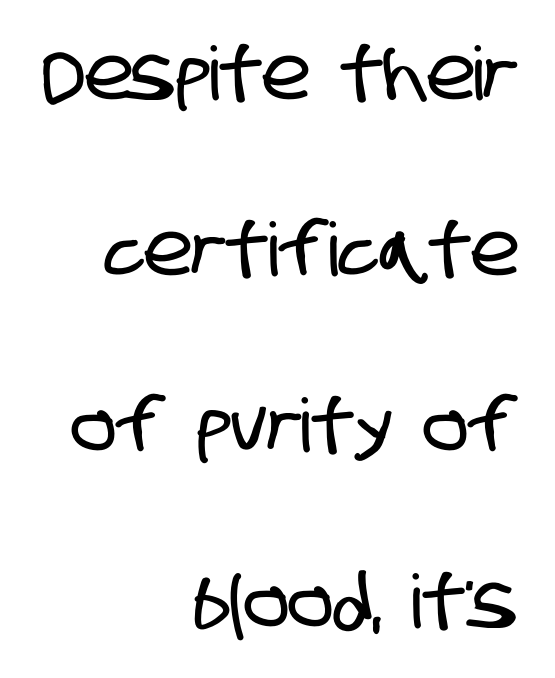
The image shows 74 px condensed sans-serif type; set right-aligned, loose line spacing (2.38x), normal letter spacing, not underlined; low stroke contrast and a large x-height.
